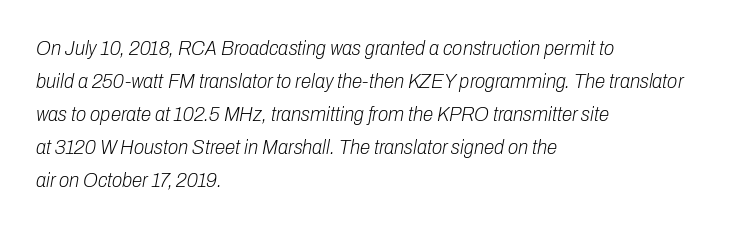
The image shows 21 px text type, italic (leaning right); set left-aligned, normal line spacing (1.57x), normal letter spacing, not underlined.
